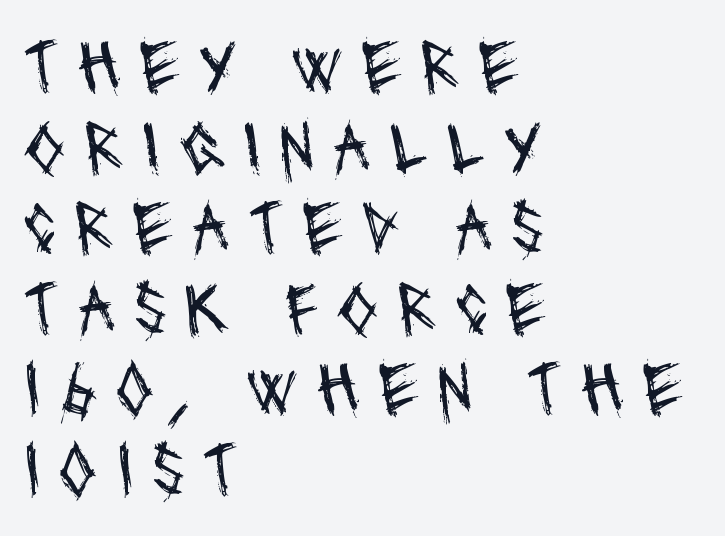
{"serif": "no", "bold": "no", "weight": "regular", "width": "condensed", "stroke_contrast": "medium", "x_height": "large", "monospaced": "no", "underline": "no", "align": "left", "line_spacing": "tight", "line_spacing_ratio": 1.06, "letter_spacing": "wide", "letter_spacing_em": 0.23, "glyph_px": 76}
